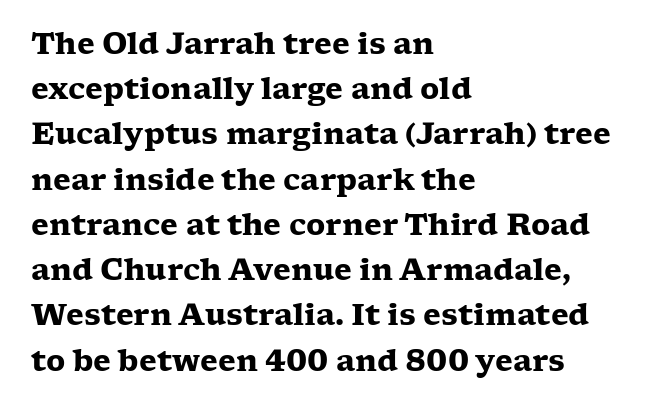
Is there any slant? The stems are plumb. The typeface chosen for these lines features serifs. Default kerning and tracking; the words read as compact shapes. The passage shown stacks its lines at a standard gap. Character widths vary here, with narrow letters taking less room than wide ones. In CSS terms this would be text-align: left.
